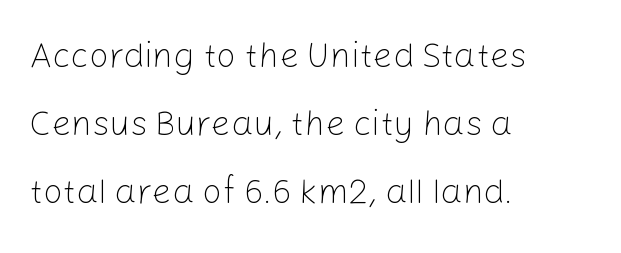
Is the stroke heavy? The answer is a plain regular-or-lighter. Stroke terminals: plain, sans-serif. A great deal of white space separates one row of letters from the next. Decoration check: the copy has no underline. The letters advance in unequal steps, a hallmark of proportional type.
